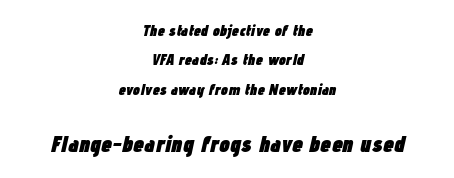
Where is the straight margin? There isn't one; the lines are centered. Posture: slanted. Visually, the bottom section dominates because its glyphs are scaled up. Heft: maximum for text — a bold.
